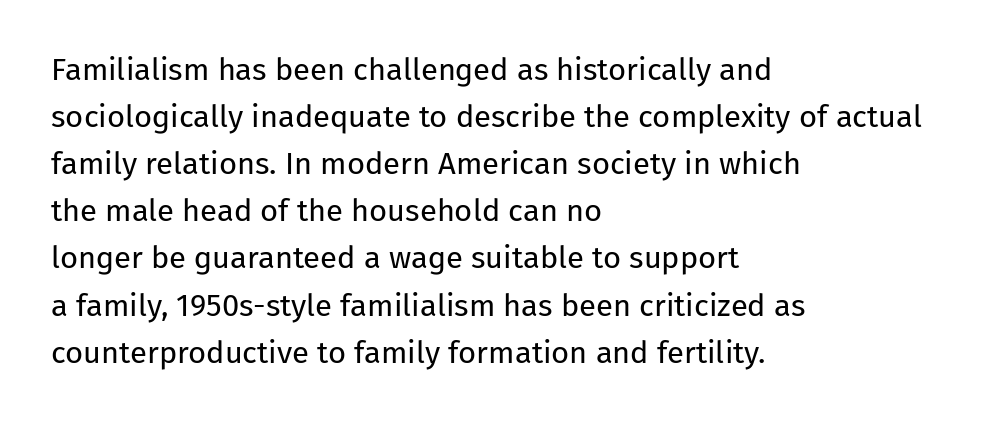
Proportional: the letters do not fall into vertical columns. The space directly below the letters is spotless. Does the type have serifs? No, each stem ends abruptly. The letterforms sit at book weight or below.
